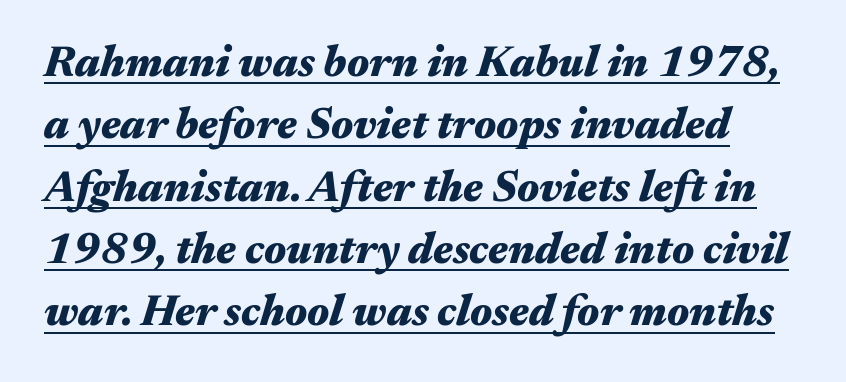
Strong, thick strokes mark this as bold type. Think of a printed novel: that variable character pitch is what you see here. A baseline rule has been typeset under these characters. You could call the tracking neutral — neither tight nor loose.
